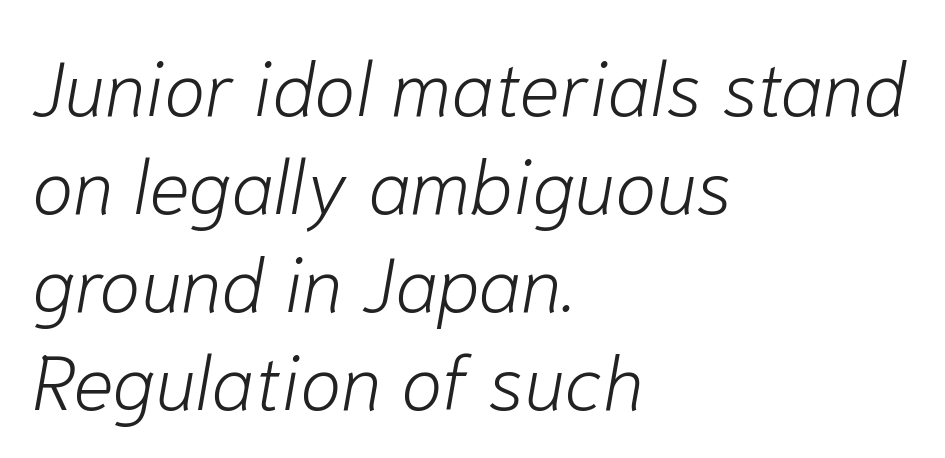
You can tell it's italic because the verticals aren't actually vertical. The type is set solid horizontally, with unmodified tracking. The letters advance in unequal steps, a hallmark of proportional type. The typesetting does not lean heavy: it is not bold.
